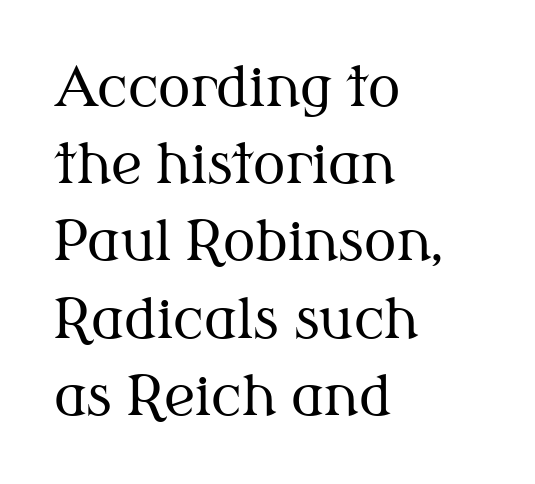
{"serif": "yes", "italic": "no", "bold": "no", "weight": "regular", "width": "normal", "stroke_contrast": "medium", "x_height": "medium", "monospaced": "no", "underline": "no", "align": "left", "line_spacing": "normal", "line_spacing_ratio": 1.43, "letter_spacing": "normal", "letter_spacing_em": 0.0, "glyph_px": 54}
